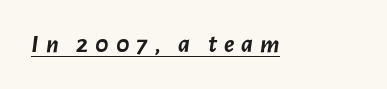
The image shows 26 px bold type, italic (leaning right); set unusually wide letter spacing (+0.27 em), underlined.
